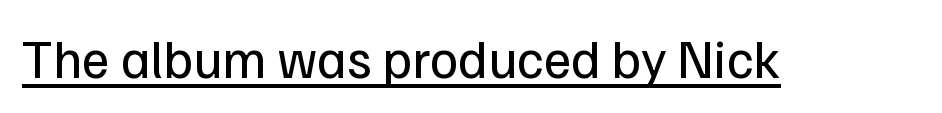
{"serif": "no", "italic": "no", "bold": "no", "weight": "regular", "width": "normal", "stroke_contrast": "low", "x_height": "medium", "monospaced": "no", "underline": "yes", "letter_spacing": "normal", "letter_spacing_em": 0.0, "glyph_px": 54}
